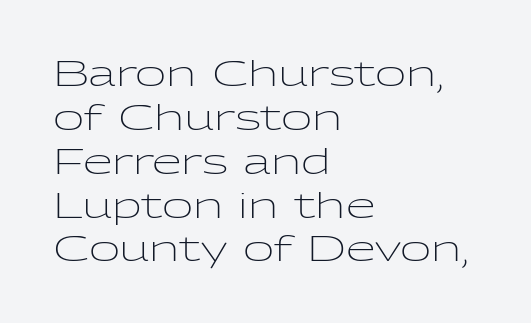
{"serif": "no", "italic": "no", "bold": "no", "weight": "light", "width": "wide", "stroke_contrast": "low", "x_height": "medium", "monospaced": "no", "underline": "no", "align": "left", "line_spacing": "normal", "line_spacing_ratio": 1.29, "letter_spacing": "normal", "letter_spacing_em": 0.0, "glyph_px": 34}
